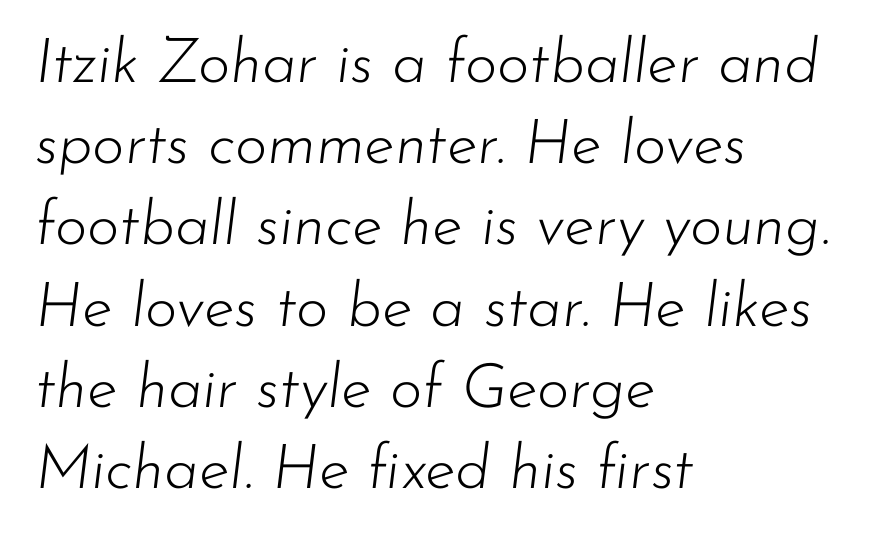
Each stroke keeps to a modest, everyday thickness or less. You could call the tracking neutral — neither tight nor loose. Reading down the block, your eye returns to a fixed left position each line. This sample has the flowing, uneven cadence of proportional lettering. Tall strokes in this sample are angled rather than plumb.
